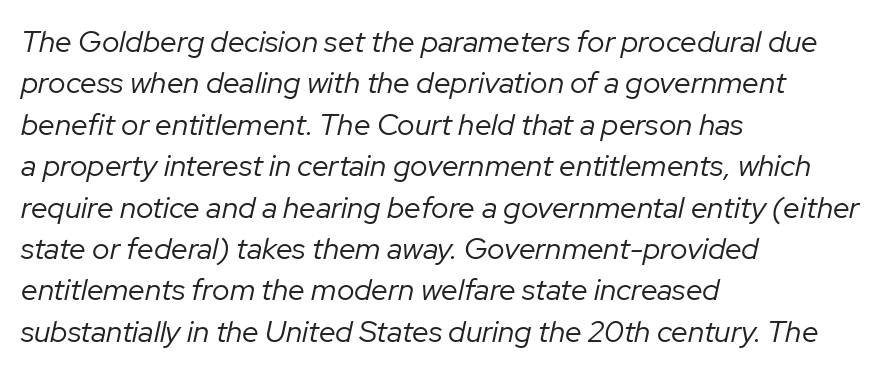
The words here are not underlined. Leading: standard. Typeset ragged right — the left edge is the straight one. The lettering tilts uniformly, giving the passage an italic look. Think of a printed novel: that variable character pitch is what you see here. Observe the ordinary spacing: letters are neighbours, not strangers.
